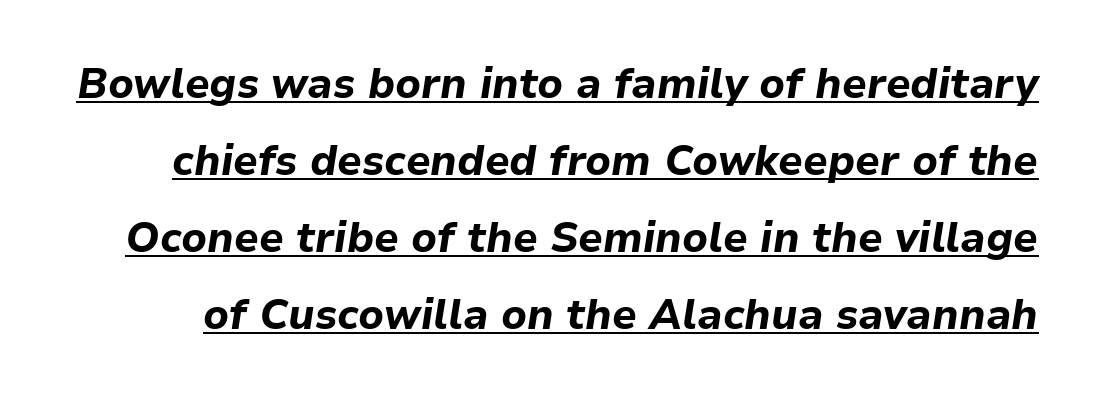
{"italic": "yes", "lean": "right", "slant_degrees": 9, "bold": "yes", "weight": "bold", "width": "normal", "stroke_contrast": "low", "x_height": "medium", "monospaced": "no", "underline": "yes", "line_spacing_ratio": 1.83, "letter_spacing": "normal", "letter_spacing_em": 0.0, "glyph_px": 42}
